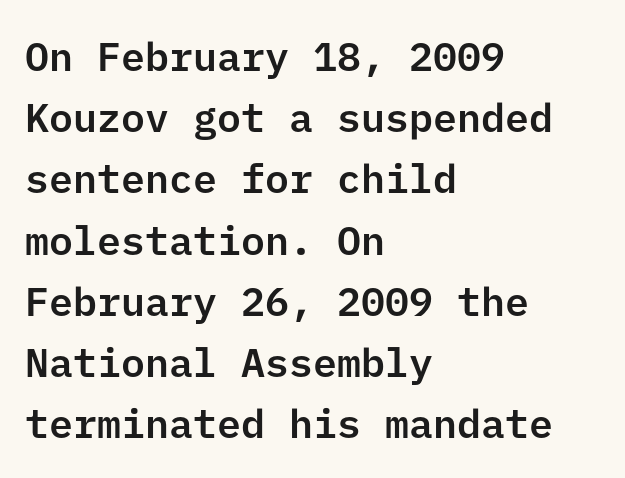
{"serif": "no", "italic": "no", "width": "normal", "stroke_contrast": "low", "x_height": "medium", "underline": "no", "align": "left", "line_spacing": "normal", "line_spacing_ratio": 1.53, "letter_spacing": "normal", "letter_spacing_em": 0.0, "glyph_px": 40}
